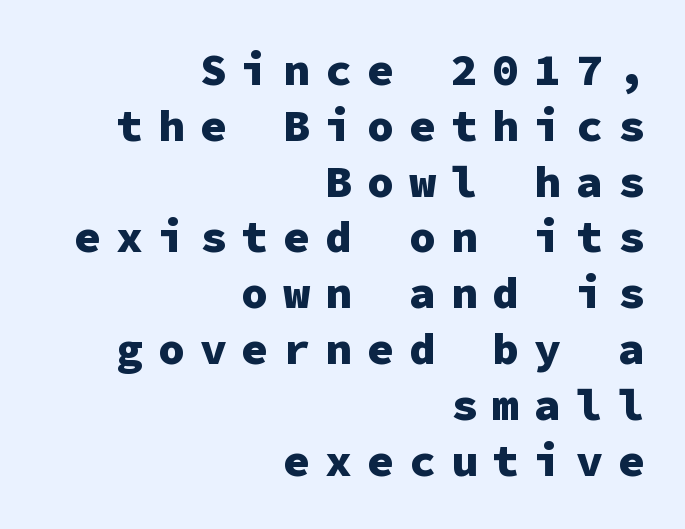
{"serif": "no", "italic": "no", "bold": "yes", "weight": "heavy", "width": "normal", "stroke_contrast": "low", "x_height": "medium", "monospaced": "yes", "underline": "no", "align": "right", "line_spacing_ratio": 1.24, "letter_spacing": "wide", "letter_spacing_em": 0.33, "glyph_px": 45}
